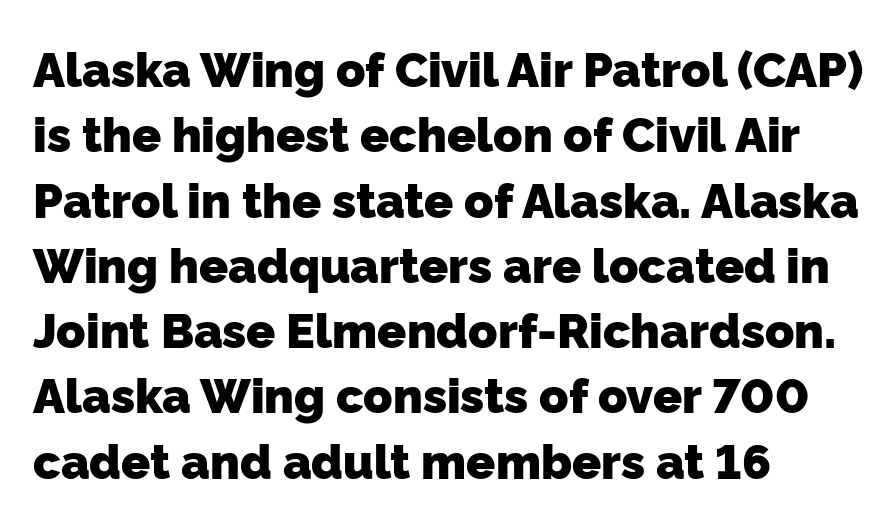
Q: Is the text bold? A: Yes.
Q: Is the typeface a serif or a sans-serif typeface? A: Sans-serif.
Q: Is the text underlined? A: No.
Q: How is the paragraph aligned? A: Left-aligned.
Q: Is the spacing between letters normal or unusually wide? A: Normal.
Q: Is the spacing between lines tight, normal or loose? A: Normal.
Q: Width (condensed, normal, or wide)? A: Normal.
Q: Stroke contrast? A: Low.
Q: x-height? A: Medium.
Q: Monospaced? A: No.
